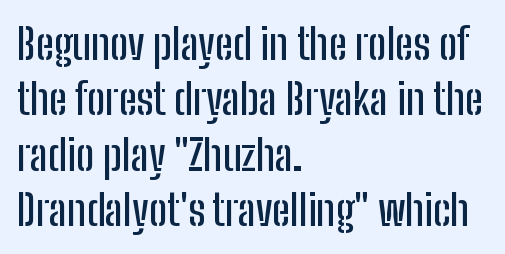
The image shows 43 px condensed sans-serif type, upright; set left-aligned, normal line spacing (1.29x), normal letter spacing, not underlined; low stroke contrast and a medium x-height.
